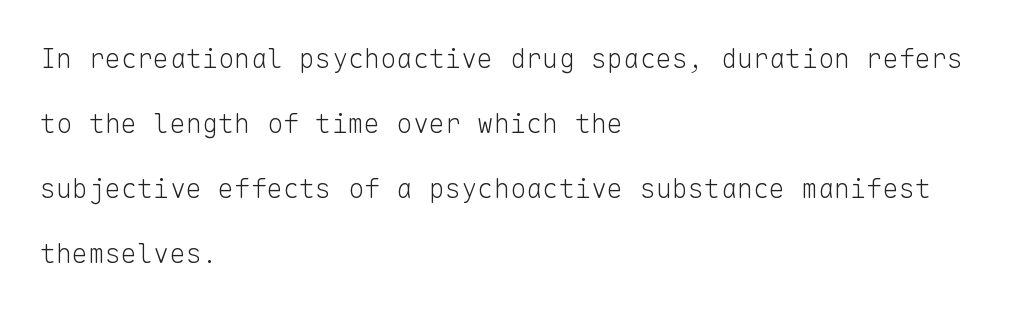
The lettering stays uniformly vertical, giving the passage a roman look. A typesetter would call this leading open, well beyond the default. A quiet, ordinary-to-light weight characterises the typeface. Students, note that the glyphs here touch the page at normal intervals. Caption: multi-line text, flush left, ragged right. The strip under each line holds only bare page.
